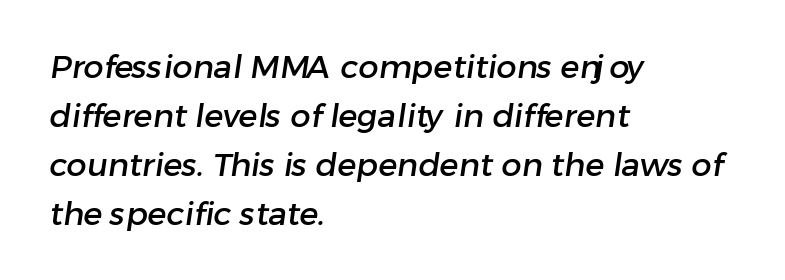
Q: Is the typeface a serif or a sans-serif typeface? A: Sans-serif.
Q: Is the text underlined? A: No.
Q: How is the paragraph aligned? A: Left-aligned.
Q: Is the spacing between letters normal or unusually wide? A: Normal.
Q: Is the spacing between lines tight, normal or loose? A: Normal.
Q: Width (condensed, normal, or wide)? A: Normal.
Q: Stroke contrast? A: Low.
Q: x-height? A: Medium.
Q: Monospaced? A: No.
